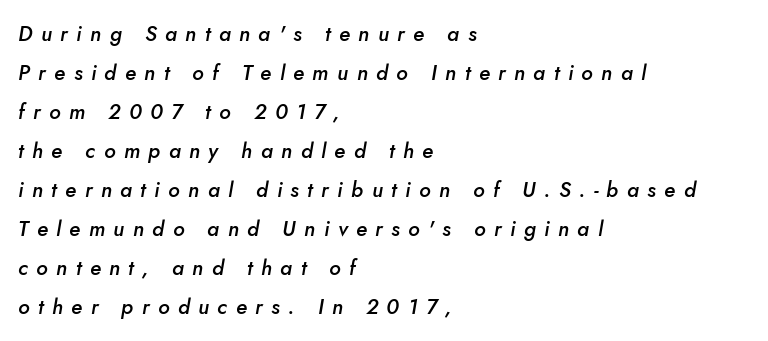
When letters slant like this, we call the style italic. Short and long lines alike share a common starting point at left. This rendering widens character spacing well past its baseline value. The specimen omits any rule beneath the text block's lines. These words are printed semibold, heavier than regular yet not bold.
